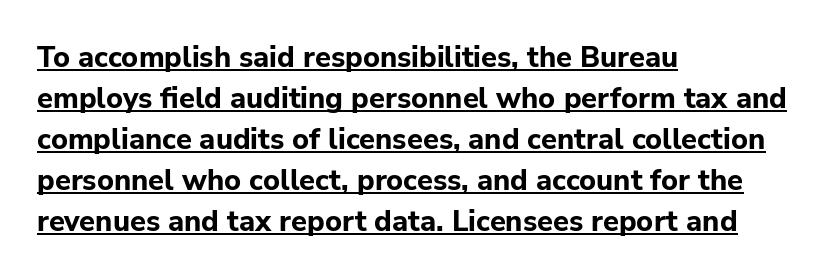
A classic flush-left, rag-right setting is used for this passage. This sample keeps an unexceptional amount of space between lines. Summary of weight: heavy, a full bold. Note the varied advance widths — an 'i' is clearly narrower than an 'm'. The rendered words wear a rule along their underside.
